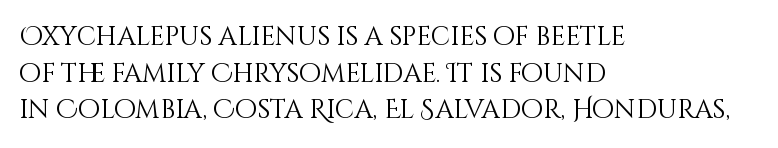
The image shows 26 px text type, upright; set left-aligned, normal line spacing (1.41x), normal letter spacing, not underlined.
